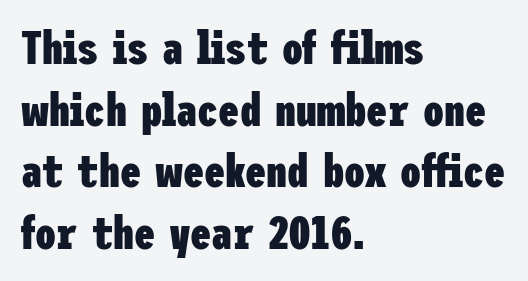
The characters display no serif detailing; their extremities are plain. No extra tracking has been applied to these lines. The area under the type is left untouched. Posture: upright roman. Regular leading. Leftover space on each line is placed entirely after the last word.
